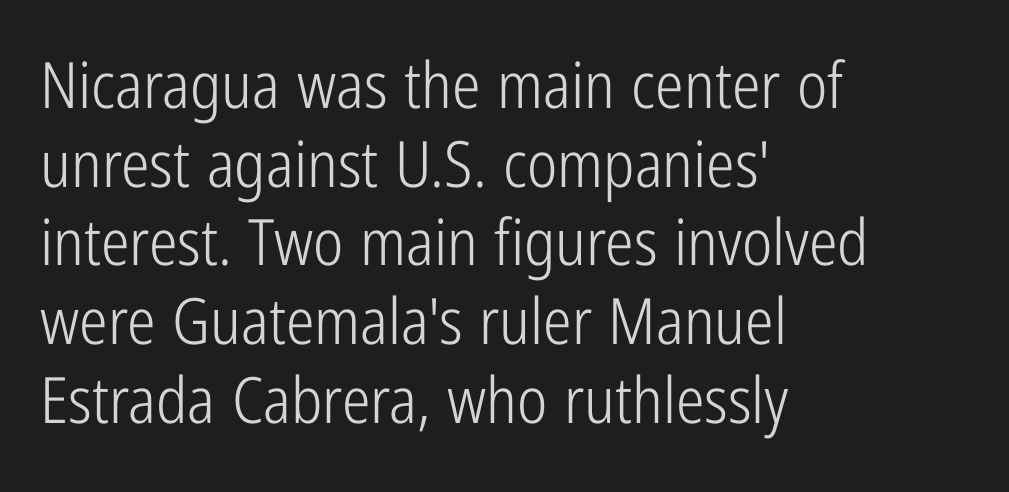
Q: Is the text bold? A: No.
Q: Is the text italic (slanted)? A: No, it is upright.
Q: Is the typeface a serif or a sans-serif typeface? A: Sans-serif.
Q: Is the text underlined? A: No.
Q: How is the paragraph aligned? A: Left-aligned.
Q: Is the spacing between letters normal or unusually wide? A: Normal.
Q: Width (condensed, normal, or wide)? A: Condensed.
Q: Stroke contrast? A: Low.
Q: x-height? A: Medium.
Q: Monospaced? A: No.
